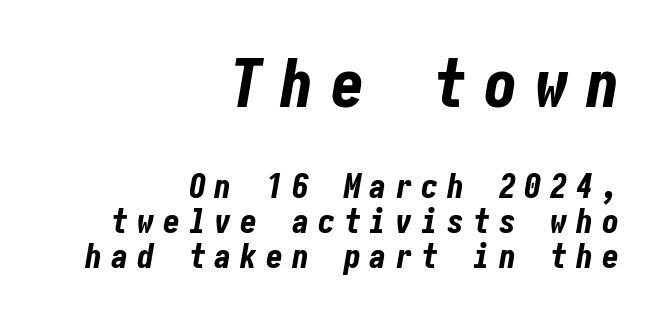
The image shows 67 px bold, condensed type, italic (leaning right); set right-aligned, tight line spacing (1.03x), unusually wide letter spacing (+0.26 em), not underlined; the first (top) block is 1.97x larger; low stroke contrast and a medium x-height.
